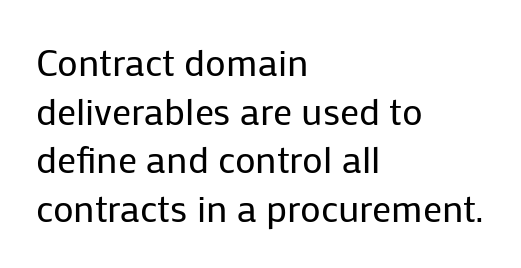
A student would call this left alignment; a typographer would say flush left, rag right. Lines of text with bare space underneath. The font family rendered here belongs to the sans-serif group. Looks like regular typesetting: each glyph gets only the width it needs.
